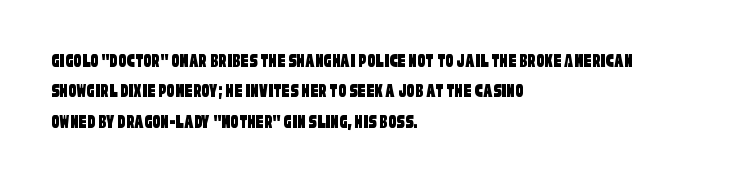
{"underline": "no", "align": "left", "line_spacing": "normal", "line_spacing_ratio": 1.52, "letter_spacing": "normal", "letter_spacing_em": 0.0, "glyph_px": 20}
